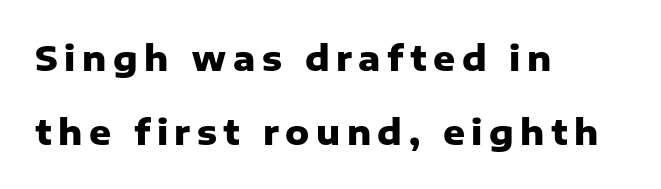
{"serif": "no", "italic": "no", "bold": "yes", "weight": "heavy", "width": "normal", "stroke_contrast": "low", "x_height": "medium", "monospaced": "no", "underline": "no", "align": "left", "line_spacing": "loose", "line_spacing_ratio": 2.19, "glyph_px": 34}
